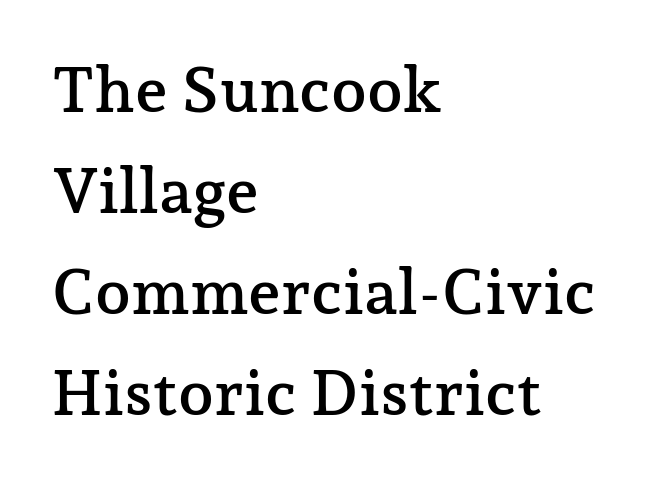
{"serif": "yes", "italic": "no", "width": "normal", "stroke_contrast": "low", "x_height": "medium", "monospaced": "no", "underline": "no", "align": "left", "line_spacing": "normal", "line_spacing_ratio": 1.58, "letter_spacing": "normal", "letter_spacing_em": 0.0, "glyph_px": 64}
